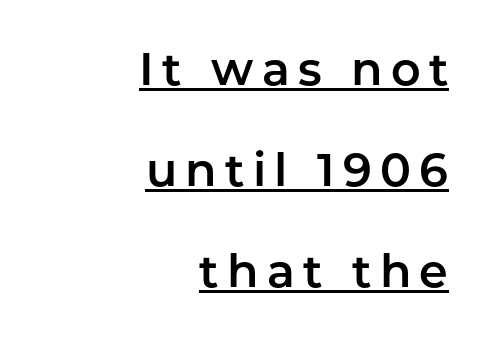
Students, observe: this is what heavily led, spacious text looks like. These lines are rendered in a variable-pitch font. Decoration check: the copy is underlined. The letters carry no serifs — their stems end cleanly without finishing strokes.
